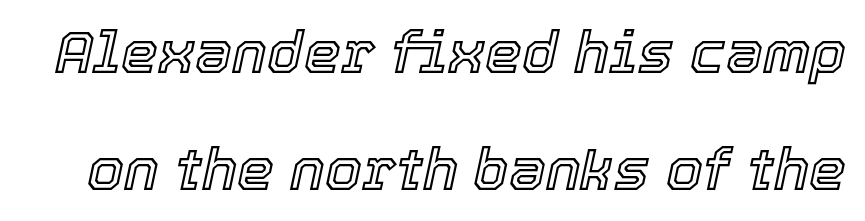
Q: Is the text italic (slanted)? A: Yes, it leans right by about 12 degrees.
Q: Is the text underlined? A: No.
Q: Is the spacing between letters normal or unusually wide? A: Normal.
Q: Is the spacing between lines tight, normal or loose? A: Loose.
Q: Width (condensed, normal, or wide)? A: Normal.
Q: x-height? A: Medium.
Q: Monospaced? A: No.
